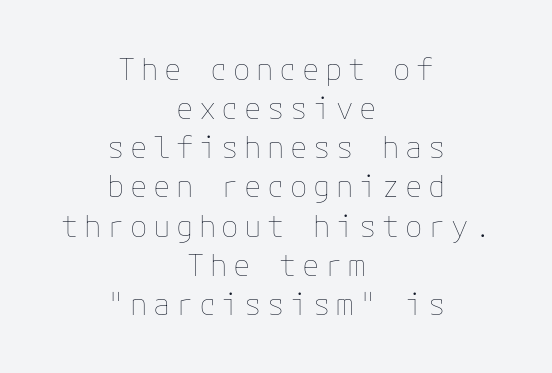
{"italic": "no", "bold": "no", "weight": "thin", "width": "normal", "stroke_contrast": "low", "x_height": "medium", "underline": "no", "align": "center", "line_spacing": "normal", "line_spacing_ratio": 1.35, "glyph_px": 29}
